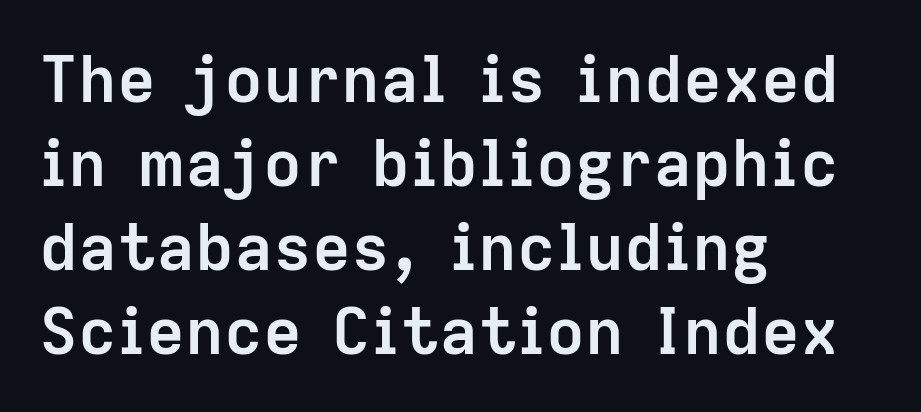
Q: Is the text bold? A: Yes.
Q: Is the text italic (slanted)? A: No, it is upright.
Q: Is the typeface a serif or a sans-serif typeface? A: Sans-serif.
Q: Is the text underlined? A: No.
Q: How is the paragraph aligned? A: Left-aligned.
Q: Is the spacing between letters normal or unusually wide? A: Normal.
Q: Is the spacing between lines tight, normal or loose? A: Normal.
Q: Width (condensed, normal, or wide)? A: Normal.
Q: Stroke contrast? A: Low.
Q: x-height? A: Medium.
Q: Monospaced? A: No.
